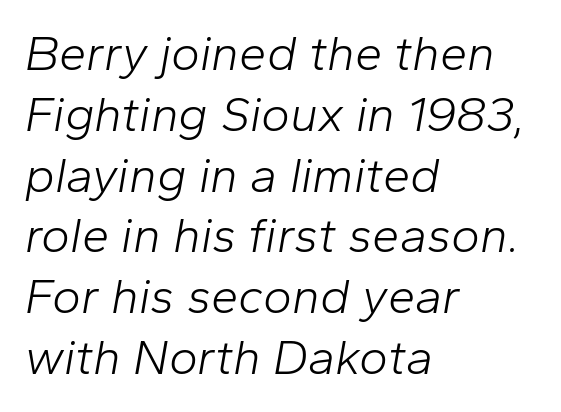
Q: Is the text bold? A: No.
Q: Is the text italic (slanted)? A: Yes, it leans right by about 10 degrees.
Q: Is the text underlined? A: No.
Q: How is the paragraph aligned? A: Left-aligned.
Q: Is the spacing between letters normal or unusually wide? A: Normal.
Q: Width (condensed, normal, or wide)? A: Normal.
Q: Stroke contrast? A: Low.
Q: x-height? A: Medium.
Q: Monospaced? A: No.
